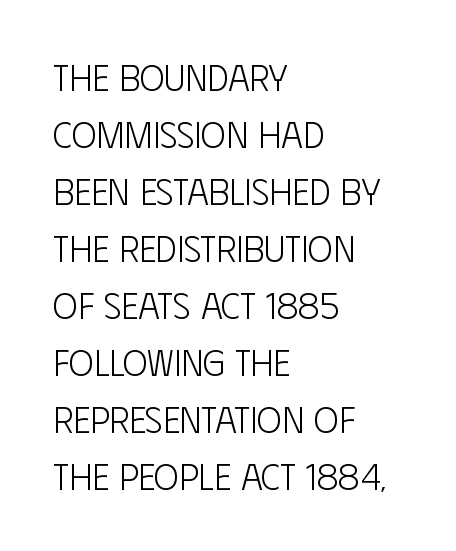
Nope, not italic — everything's standing straight. Lines of text with bare space underneath. Letterform terminals end flat and unadorned throughout the passage. Heaviness? Minimal to ordinary, like unemphasized prose.
